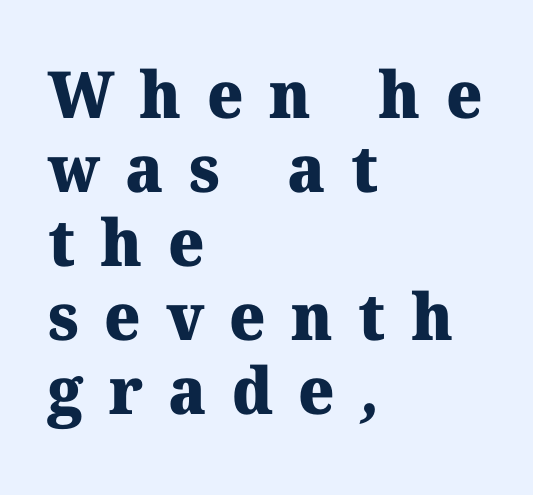
{"serif": "yes", "bold": "yes", "weight": "heavy", "width": "normal", "stroke_contrast": "medium", "x_height": "medium", "monospaced": "no", "underline": "no", "align": "left", "line_spacing": "tight", "line_spacing_ratio": 1.14, "letter_spacing": "wide", "letter_spacing_em": 0.39, "glyph_px": 65}
